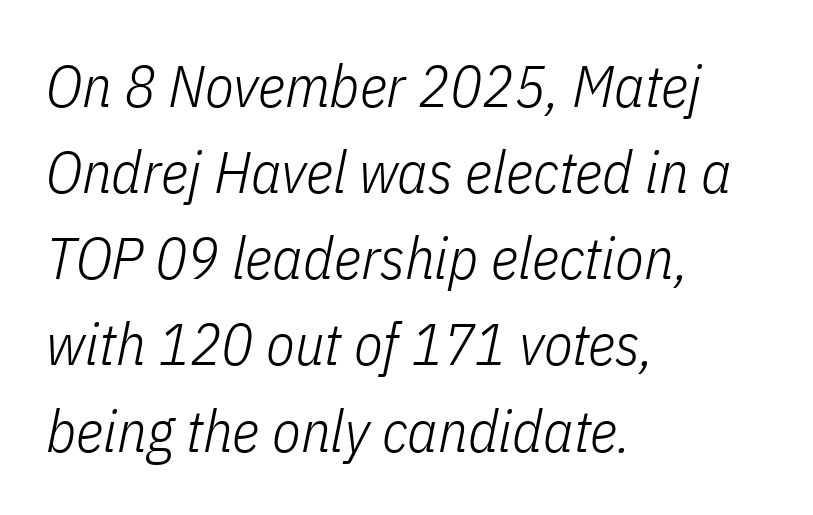
Q: Is the text bold? A: No.
Q: Is the text italic (slanted)? A: Yes, it leans right by about 11 degrees.
Q: Is the text underlined? A: No.
Q: How is the paragraph aligned? A: Left-aligned.
Q: Is the spacing between letters normal or unusually wide? A: Normal.
Q: Is the spacing between lines tight, normal or loose? A: Normal.
Q: Width (condensed, normal, or wide)? A: Condensed.
Q: Stroke contrast? A: Low.
Q: x-height? A: Medium.
Q: Monospaced? A: No.
